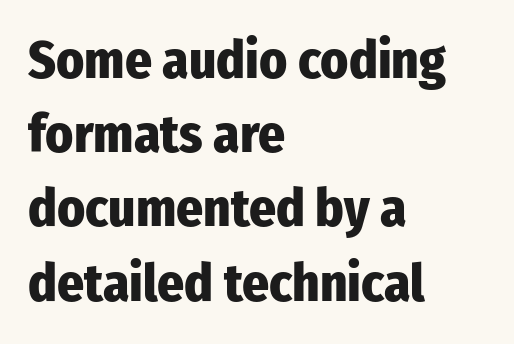
{"serif": "no", "italic": "no", "bold": "yes", "weight": "heavy", "width": "condensed", "stroke_contrast": "low", "x_height": "medium", "monospaced": "no", "underline": "no", "align": "left", "line_spacing": "normal", "line_spacing_ratio": 1.4, "letter_spacing": "normal", "letter_spacing_em": 0.0, "glyph_px": 53}
